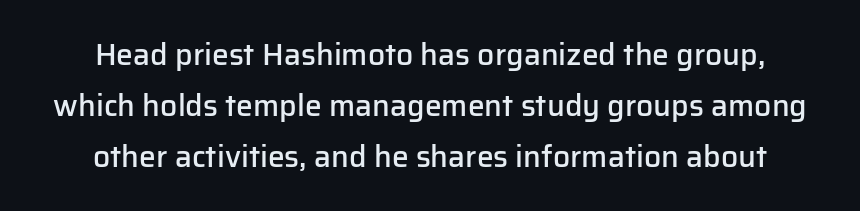
How heavy is the stroke? Medium-heavy — a semibold, shy of bold. This sample uses a sans-serif face. Each new line begins a customary step beneath the previous one. Each line is balanced around a shared central axis. Observe the ordinary spacing: letters are neighbours, not strangers. The rendering uses natural spacing where letterforms have individual widths.
